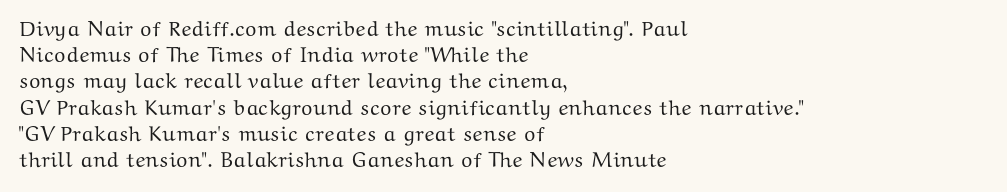
{"italic": "no", "underline": "no", "align": "left", "line_spacing": "normal", "line_spacing_ratio": 1.25, "letter_spacing": "normal", "letter_spacing_em": 0.0, "glyph_px": 21}
